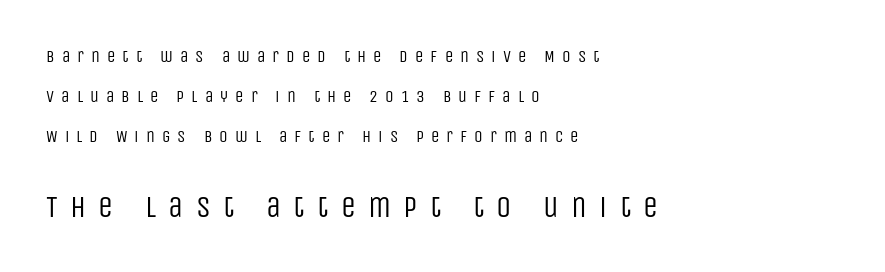
The image shows 30 px regular-weight, condensed sans-serif type, upright; set left-aligned, loose line spacing (2.34x), unusually wide letter spacing (+0.41 em), not underlined; the second (bottom) block is 1.76x larger; low stroke contrast and a large x-height.
